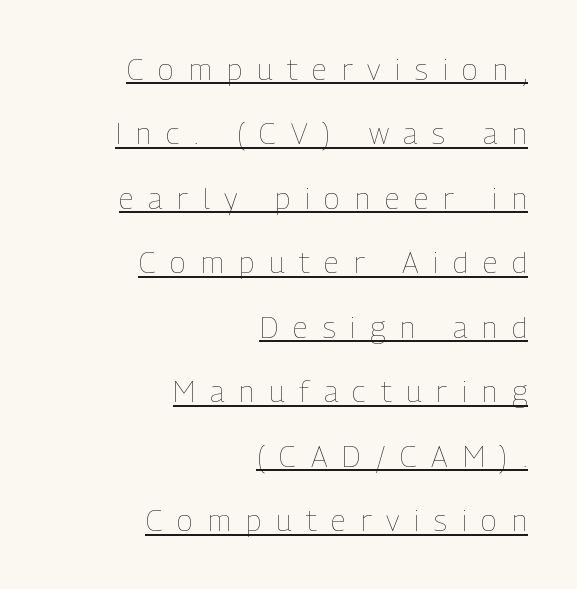
Vertical spacing — loose. Tracking here is generous; glyphs stand well apart from one another. You can see a thin bar hugging the bottom of the glyphs. Each letter keeps its own natural width here, so spacing adapts to shape. If you drew a ruler down the right edge, every line would touch it. Nope, not italic — everything's standing straight.
